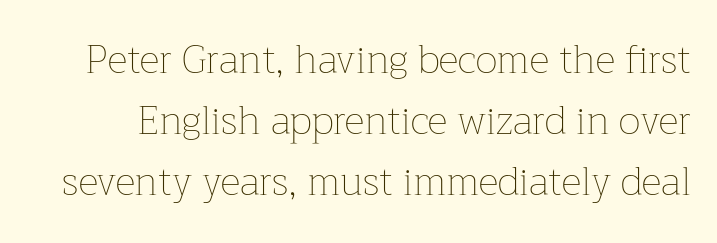
The tracking reads as untouched default to a designer's eye. The weight would be labelled regular, book, light, or lighter still. Note the varied advance widths — an 'i' is clearly narrower than an 'm'. Quick note: underline off. Posture: straight, roman, zero tilt.
